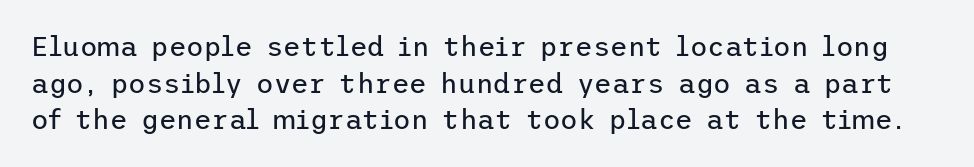
Any mark beneath the type? The region is blank. Each stroke keeps to a modest, everyday thickness or less. Regular leading. The lettering holds an erect, upright posture throughout. This sample uses plain, unmodified letter spacing.
